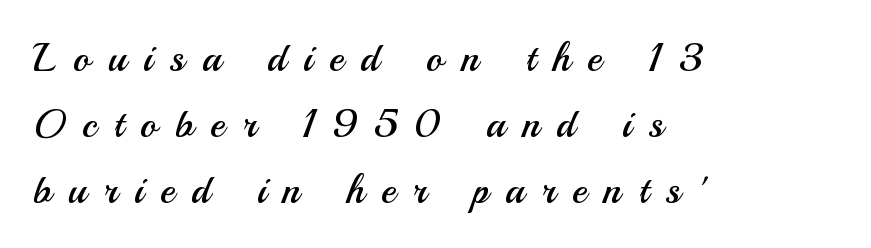
Q: Is the text bold? A: No.
Q: Is the text italic (slanted)? A: Yes.
Q: Is the typeface a serif or a sans-serif typeface? A: Sans-serif.
Q: Is the text underlined? A: No.
Q: How is the paragraph aligned? A: Left-aligned.
Q: Is the spacing between letters normal or unusually wide? A: Unusually wide.
Q: Is the spacing between lines tight, normal or loose? A: Normal.
Q: Width (condensed, normal, or wide)? A: Normal.
Q: Stroke contrast? A: Medium.
Q: x-height? A: Small.
Q: Monospaced? A: No.
